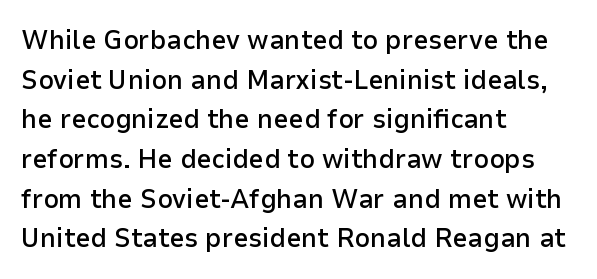
The image shows 27 px text type, upright; set left-aligned, normal line spacing (1.47x), normal letter spacing, not underlined.
